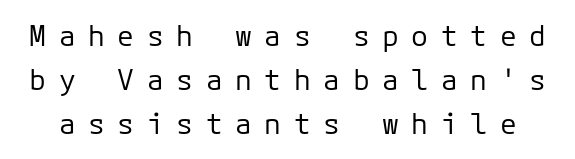
Compared with typical paragraphs, the rows here are spaced about the same. The passage shown is not underscored anywhere. Unlike a traditional serif, this face leaves its strokes unadorned. Display-style spreading of the glyphs; the letterfit is very open. The font is comparable to plain body text, perhaps lighter.
